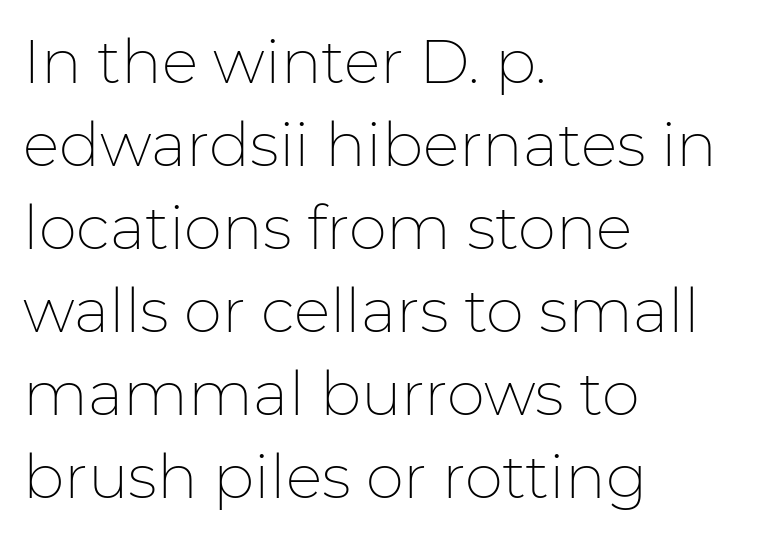
Q: Is the text bold? A: No.
Q: Is the text italic (slanted)? A: No, it is upright.
Q: Is the typeface a serif or a sans-serif typeface? A: Sans-serif.
Q: Is the text underlined? A: No.
Q: How is the paragraph aligned? A: Left-aligned.
Q: Is the spacing between letters normal or unusually wide? A: Normal.
Q: Is the spacing between lines tight, normal or loose? A: Normal.
Q: Width (condensed, normal, or wide)? A: Normal.
Q: Stroke contrast? A: Low.
Q: x-height? A: Medium.
Q: Monospaced? A: No.
